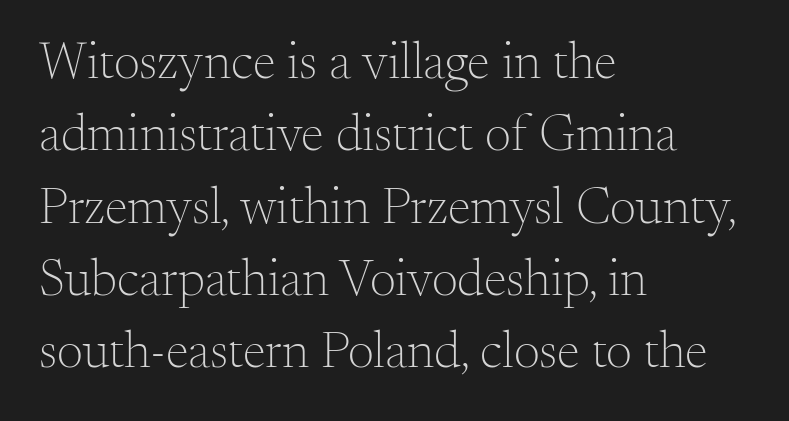
Q: Is the text bold? A: No.
Q: Is the text italic (slanted)? A: No, it is upright.
Q: Is the typeface a serif or a sans-serif typeface? A: Serif.
Q: Is the text underlined? A: No.
Q: How is the paragraph aligned? A: Left-aligned.
Q: Is the spacing between letters normal or unusually wide? A: Normal.
Q: Is the spacing between lines tight, normal or loose? A: Normal.
Q: Width (condensed, normal, or wide)? A: Normal.
Q: Stroke contrast? A: Medium.
Q: x-height? A: Small.
Q: Monospaced? A: No.
